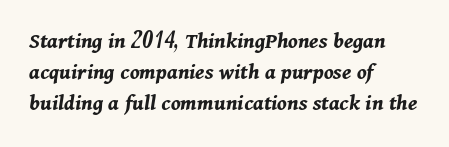
Honestly, the letter spacing is just normal — you wouldn't notice it. This sample keeps an unexceptional amount of space between lines. The space beneath each line is pristine and unruled. In CSS terms this would be text-align: left. Bold? Absolutely — the strokes are thick and heavy.
